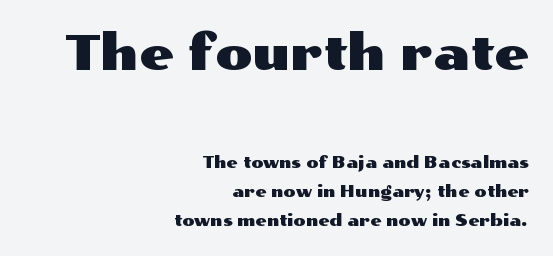
Q: Is the text italic (slanted)? A: No, it is upright.
Q: Is the typeface a serif or a sans-serif typeface? A: Sans-serif.
Q: Is the text underlined? A: No.
Q: How is the paragraph aligned? A: Right-aligned.
Q: Is the spacing between letters normal or unusually wide? A: Normal.
Q: Which block of text is set in a larger size, the first (top) or the second (bottom)? A: The first (top) one.
Q: Width (condensed, normal, or wide)? A: Wide.
Q: Stroke contrast? A: Medium.
Q: x-height? A: Medium.
Q: Monospaced? A: No.
